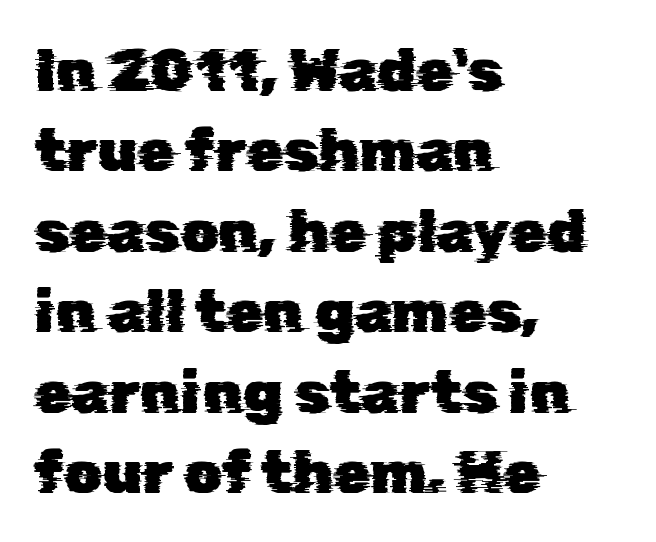
Q: Is the typeface a serif or a sans-serif typeface? A: Sans-serif.
Q: Is the text underlined? A: No.
Q: How is the paragraph aligned? A: Left-aligned.
Q: Is the spacing between letters normal or unusually wide? A: Normal.
Q: Is the spacing between lines tight, normal or loose? A: Normal.
Q: Width (condensed, normal, or wide)? A: Normal.
Q: Stroke contrast? A: Low.
Q: x-height? A: Medium.
Q: Monospaced? A: No.
